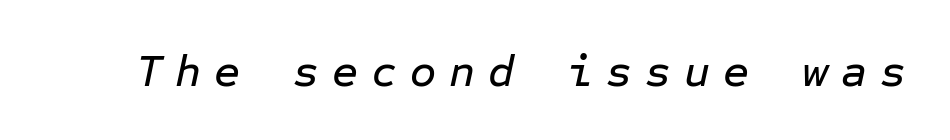
When letters slant like this, we call the style italic. You could only call the tracking loose — the letters float apart. Descender tails drop into unmarked territory. The rendering uses typewriter-style spacing with identical character cells.
